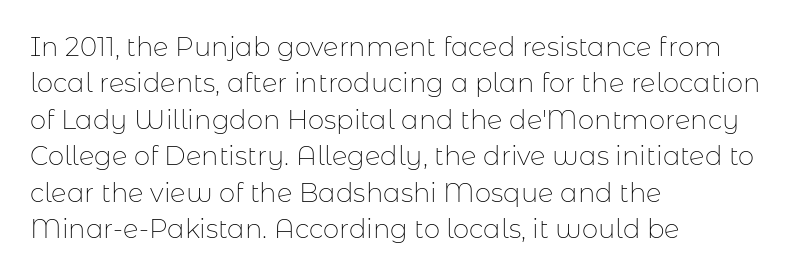
{"italic": "no", "bold": "no", "underline": "no", "align": "left", "line_spacing": "normal", "line_spacing_ratio": 1.4, "letter_spacing": "normal", "letter_spacing_em": 0.0, "glyph_px": 26}
